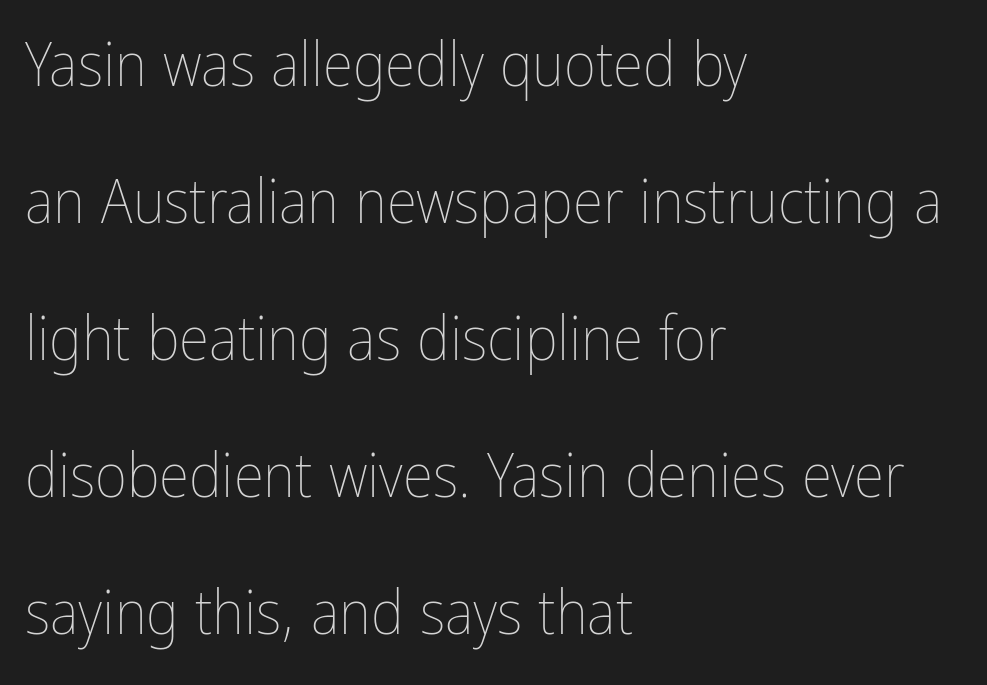
Stems and bowls with no extra thickness — not bold. Think of a printed novel: that variable character pitch is what you see here. The letters stand upright; this is a roman face. Each line starts at the same left margin while the right side varies. Honestly, the letter spacing is just normal — you wouldn't notice it.
